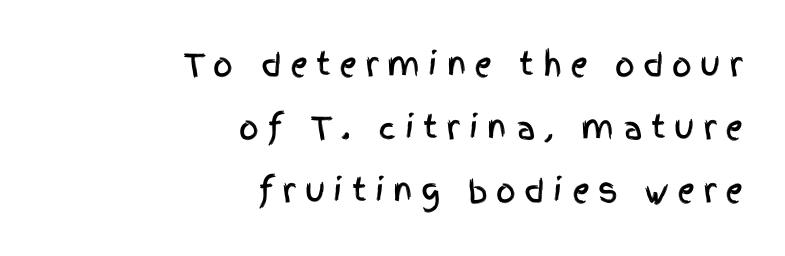
{"serif": "no", "italic": "no", "width": "condensed", "x_height": "large", "monospaced": "no", "underline": "no", "align": "right", "line_spacing": "loose", "line_spacing_ratio": 2.03, "letter_spacing": "wide", "letter_spacing_em": 0.27, "glyph_px": 31}
